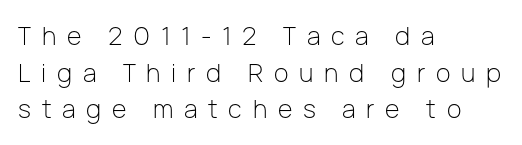
{"italic": "no", "bold": "no", "underline": "no", "align": "left", "line_spacing": "normal", "line_spacing_ratio": 1.47, "letter_spacing": "wide", "letter_spacing_em": 0.43, "glyph_px": 25}
